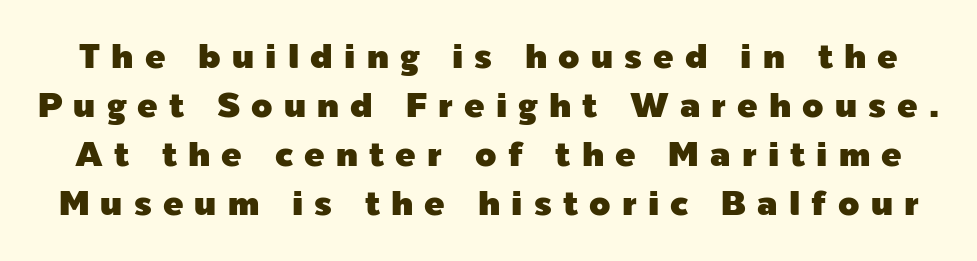
The image shows 34 px sans-serif type, upright; set normal line spacing (1.44x), unusually wide letter spacing (+0.33 em), not underlined; a medium x-height.
